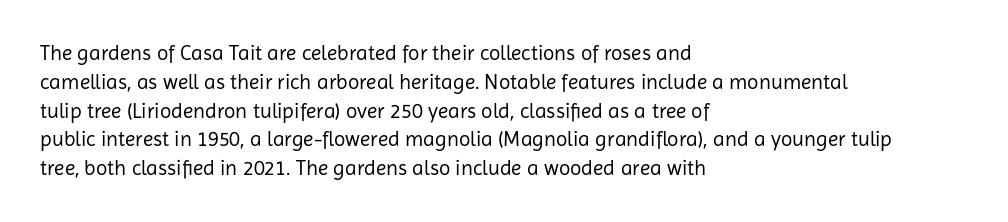
The image shows 21 px text type, upright; set left-aligned, normal line spacing (1.37x), normal letter spacing, not underlined.
